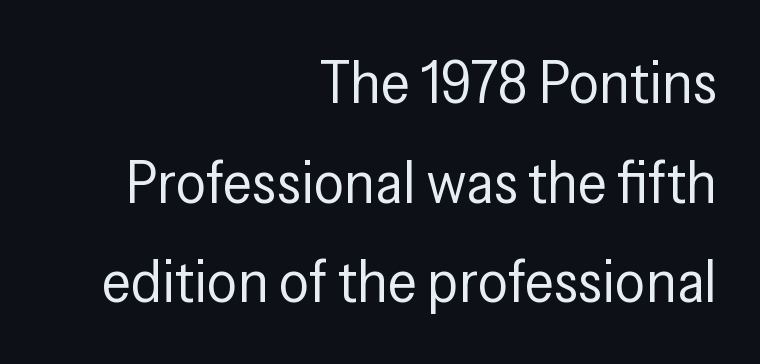
The image shows 60 px regular-weight, condensed sans-serif type, upright; set right-aligned, normal line spacing (1.66x), normal letter spacing, not underlined; low stroke contrast and a medium x-height.
